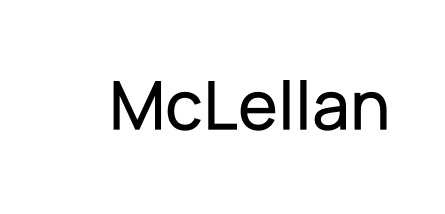
Unlike italic type, these characters show no tilt at all. Unlike a traditional serif, this face leaves its strokes unadorned. Think of a printed novel: that variable character pitch is what you see here. The specimen omits any rule beneath the text block's lines.
